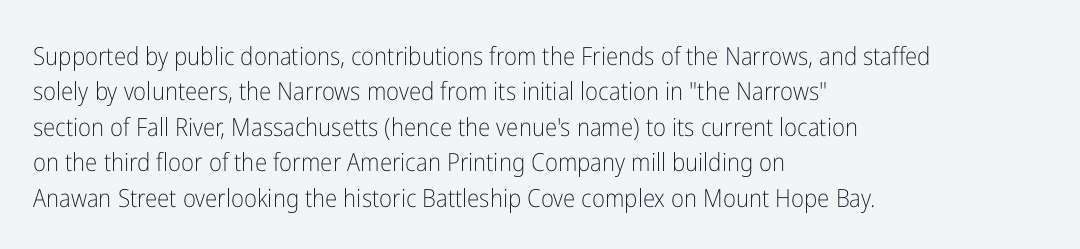
The image shows 25 px text type, upright; set left-aligned, normal line spacing (1.42x), normal letter spacing, not underlined.
